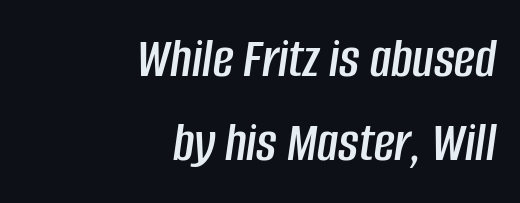
The image shows 57 px condensed type, italic (leaning right); set right-aligned, normal line spacing (1.48x), normal letter spacing, not underlined; low stroke contrast and a large x-height.
